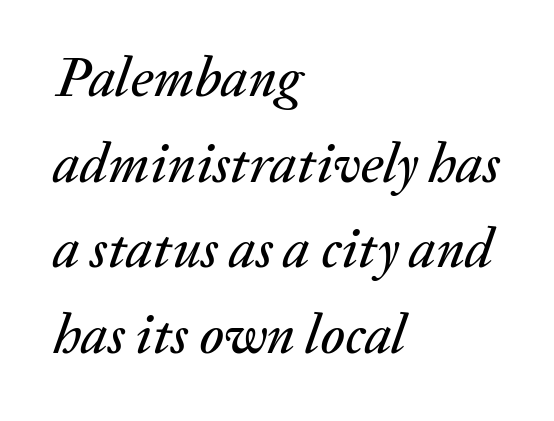
Q: Is the text italic (slanted)? A: Yes, it leans right by about 20 degrees.
Q: Is the text underlined? A: No.
Q: How is the paragraph aligned? A: Left-aligned.
Q: Is the spacing between letters normal or unusually wide? A: Normal.
Q: Is the spacing between lines tight, normal or loose? A: Normal.
Q: Width (condensed, normal, or wide)? A: Normal.
Q: Stroke contrast? A: Medium.
Q: x-height? A: Medium.
Q: Monospaced? A: No.
